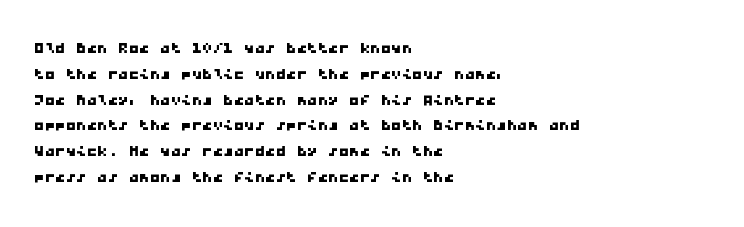
Q: Is the text underlined? A: No.
Q: How is the paragraph aligned? A: Left-aligned.
Q: Is the spacing between letters normal or unusually wide? A: Normal.
